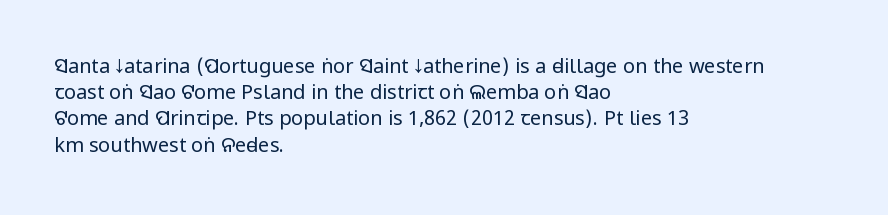
No chunkiness to these letters — they're not bold. Alignment: flush left. Do the letters lean? They stand straight. Horizontal bands of white between lines are of average thickness. Has an underline been added? It has not. Is the letter spacing exaggerated? No — it looks like the ordinary default.
